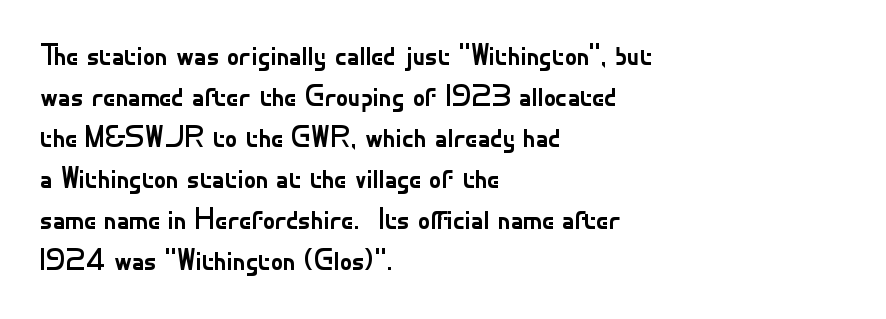
Words float on clear page, feet unadorned. Typographically, this falls in the sans-serif category. Tracking value appears to be zero — textbook default spacing. This sample is left-justified, so line endings fall wherever the words run out. Here the designer chose a conventional face with non-uniform glyph widths.
